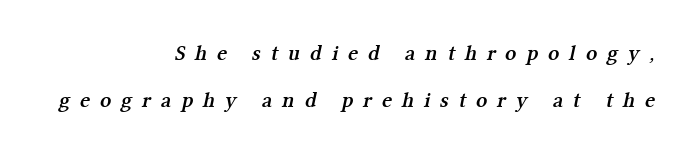
Q: Is the text bold? A: Semi-bold.
Q: Is the text underlined? A: No.
Q: How is the paragraph aligned? A: Right-aligned.
Q: Is the spacing between letters normal or unusually wide? A: Unusually wide.
Q: Is the spacing between lines tight, normal or loose? A: Loose.
